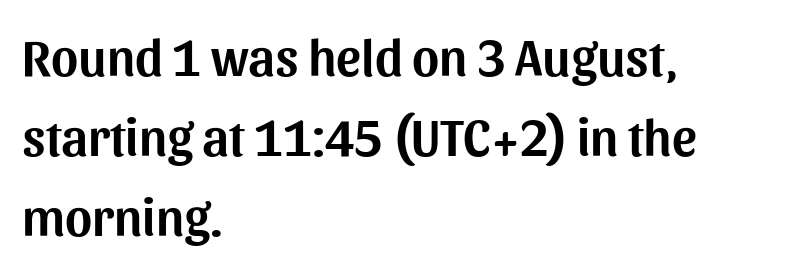
A clean baseline with only descenders dipping below it. The text was rendered using a sans face with plain stroke endings. In terms of letterspacing, this is plain default setting. Leftover space on each line is placed entirely after the last word. The letters advance in unequal steps, a hallmark of proportional type. Whoever set this chose a conventional vertical rhythm.
